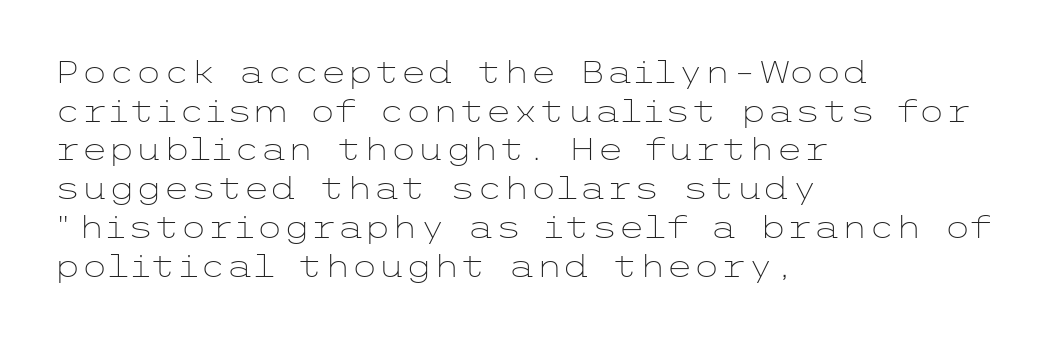
Q: Is the text bold? A: No.
Q: Is the text italic (slanted)? A: No, it is upright.
Q: Is the typeface a serif or a sans-serif typeface? A: Sans-serif.
Q: Is the text underlined? A: No.
Q: How is the paragraph aligned? A: Left-aligned.
Q: Is the spacing between letters normal or unusually wide? A: Normal.
Q: Is the spacing between lines tight, normal or loose? A: Normal.
Q: Width (condensed, normal, or wide)? A: Wide.
Q: Stroke contrast? A: Low.
Q: x-height? A: Medium.
